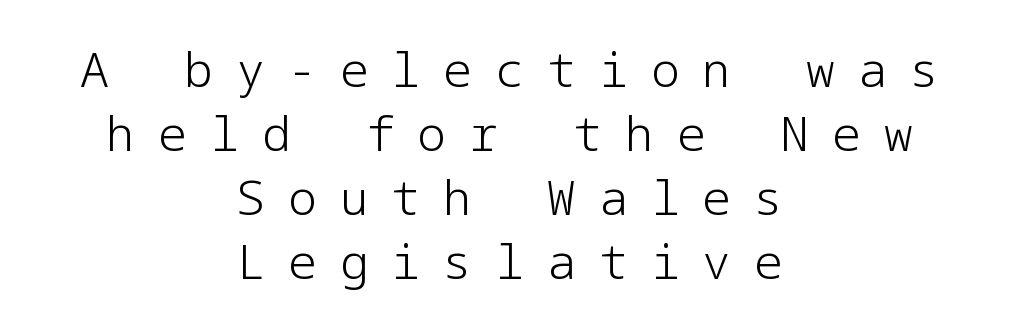
The image shows 48 px light sans-serif type, upright; set centered, normal line spacing (1.33x), unusually wide letter spacing (+0.48 em), not underlined; low stroke contrast and a medium x-height.
